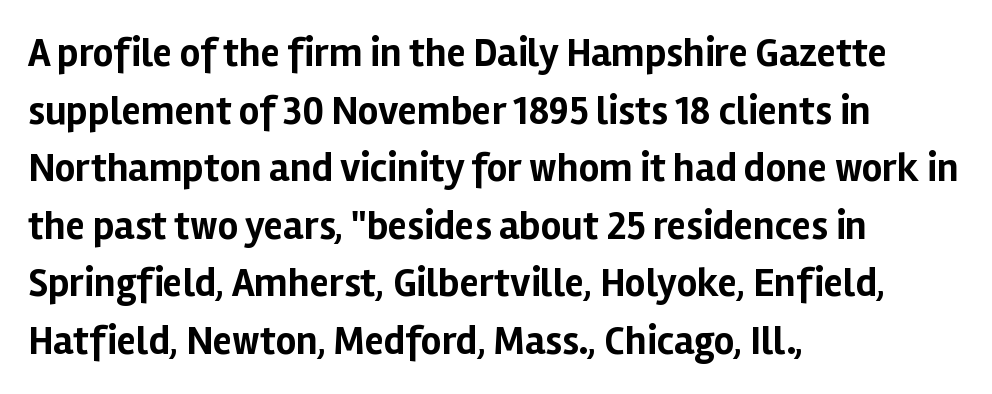
A typesetter would mark this as roman, not italic. Clear beneath every line of the passage. The rows are spaced the way most documents space them. Typeset ragged right — the left edge is the straight one. The line texture is even and compact thanks to regular tracking. Chunky letters — that's bold for sure.
